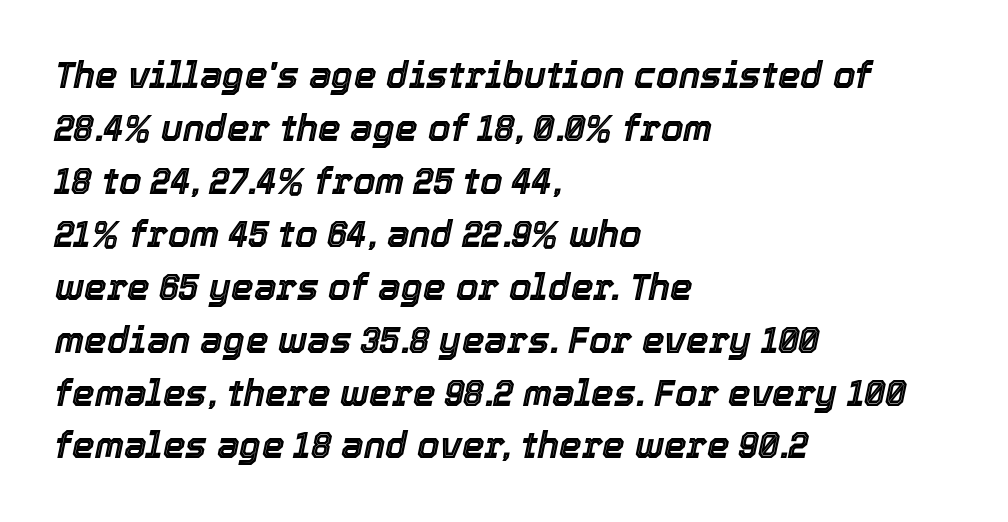
A typesetter would mark this as italic. Leftover space on each line is placed entirely after the last word. Looks like regular typesetting: each glyph gets only the width it needs. Successive baselines arrive at the customary interval.
